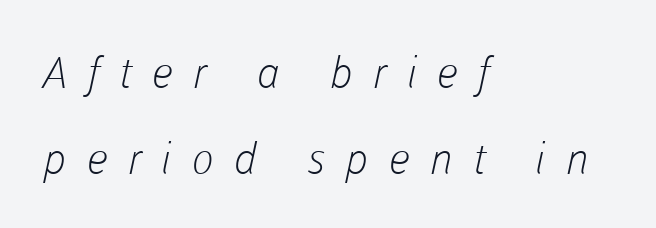
{"serif": "no", "bold": "no", "weight": "light", "width": "normal", "stroke_contrast": "low", "x_height": "medium", "monospaced": "no", "underline": "no", "align": "left", "line_spacing": "loose", "line_spacing_ratio": 1.99, "letter_spacing": "wide", "letter_spacing_em": 0.46, "glyph_px": 43}
